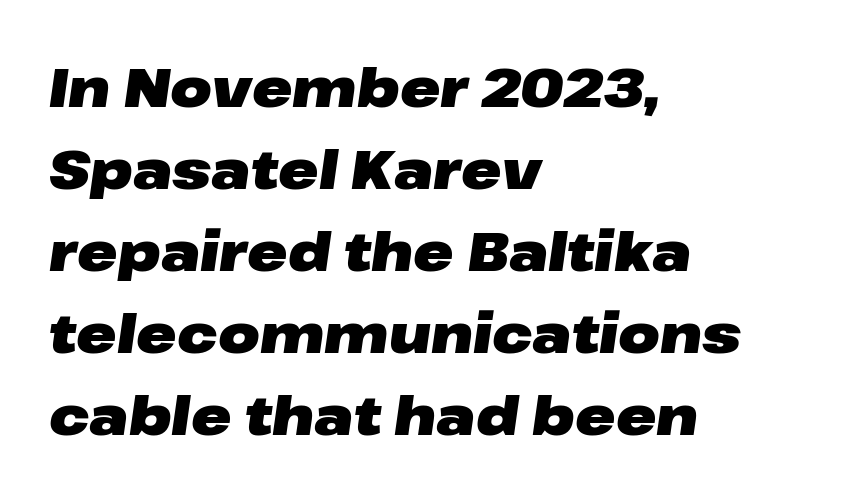
The image shows 54 px heavy, wide type, italic (leaning right); set left-aligned, normal line spacing (1.52x), normal letter spacing, not underlined; low stroke contrast and a medium x-height.
